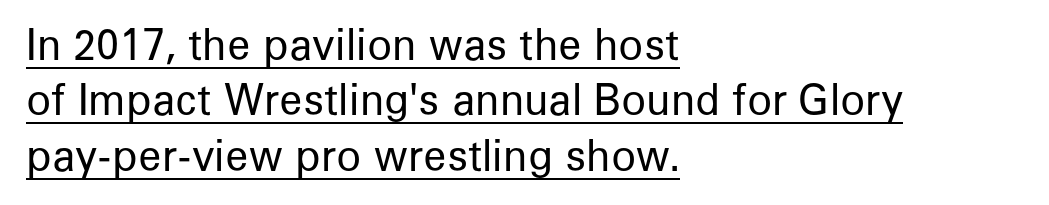
Compared with a typical body face, this is equally light or lighter still. Character widths vary here, with narrow letters taking less room than wide ones. The leading is moderate, giving the passage an even texture. Vertical strokes here are truly vertical.
